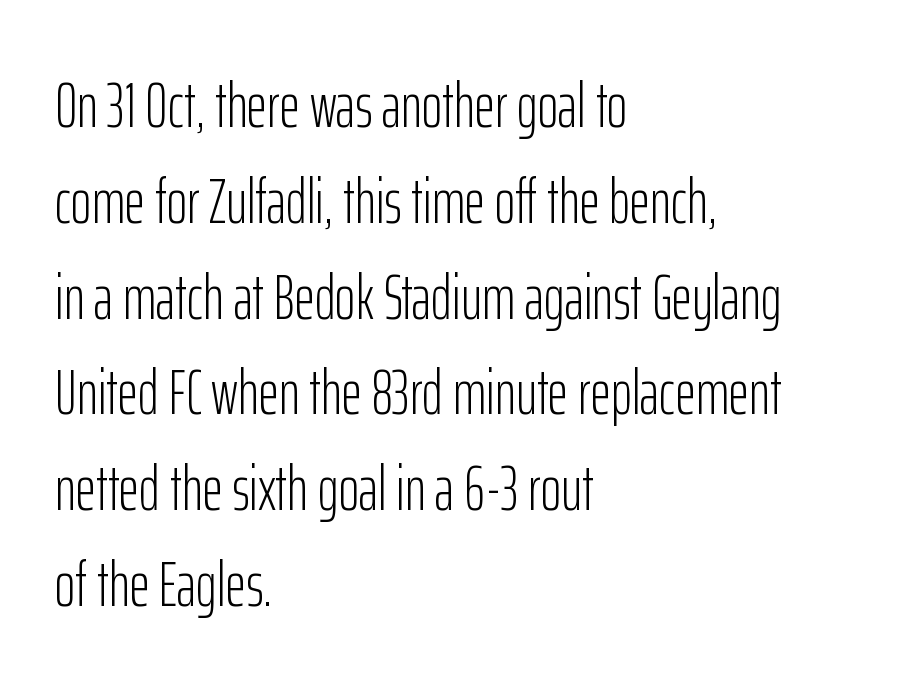
Q: Is the text bold? A: No.
Q: Is the text italic (slanted)? A: No, it is upright.
Q: Is the typeface a serif or a sans-serif typeface? A: Sans-serif.
Q: Is the text underlined? A: No.
Q: How is the paragraph aligned? A: Left-aligned.
Q: Is the spacing between letters normal or unusually wide? A: Normal.
Q: Is the spacing between lines tight, normal or loose? A: Normal.
Q: Width (condensed, normal, or wide)? A: Condensed.
Q: Stroke contrast? A: Low.
Q: x-height? A: Medium.
Q: Monospaced? A: No.
